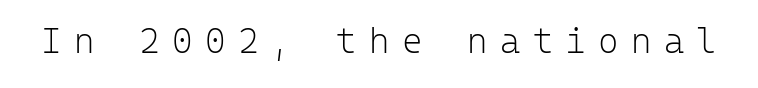
{"serif": "no", "italic": "no", "bold": "no", "weight": "light", "width": "normal", "stroke_contrast": "low", "x_height": "medium", "monospaced": "yes", "underline": "no", "letter_spacing": "wide", "letter_spacing_em": 0.35, "glyph_px": 35}
